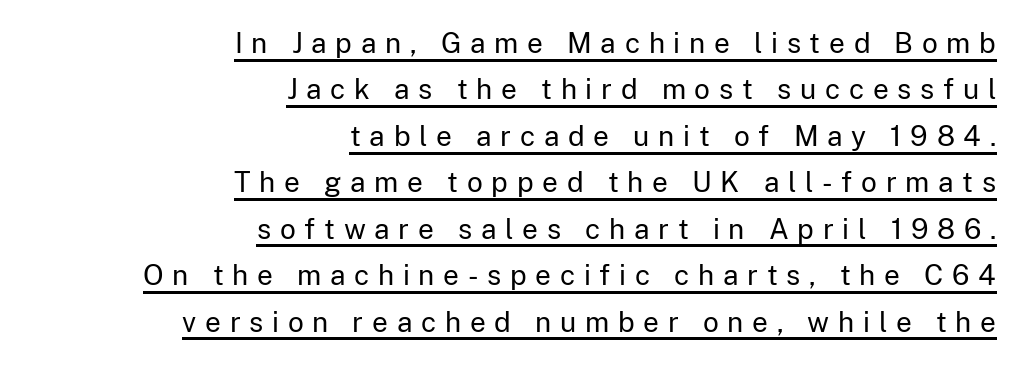
{"serif": "no", "italic": "no", "bold": "no", "weight": "regular", "width": "normal", "stroke_contrast": "low", "x_height": "medium", "monospaced": "no", "underline": "yes", "align": "right", "line_spacing": "normal", "line_spacing_ratio": 1.66, "letter_spacing": "wide", "letter_spacing_em": 0.31, "glyph_px": 28}
